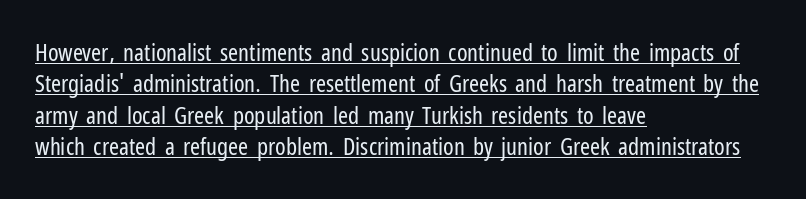
{"italic": "no", "bold": "no", "underline": "yes", "align": "left", "line_spacing": "normal", "line_spacing_ratio": 1.31, "letter_spacing": "normal", "letter_spacing_em": 0.0, "glyph_px": 24}
